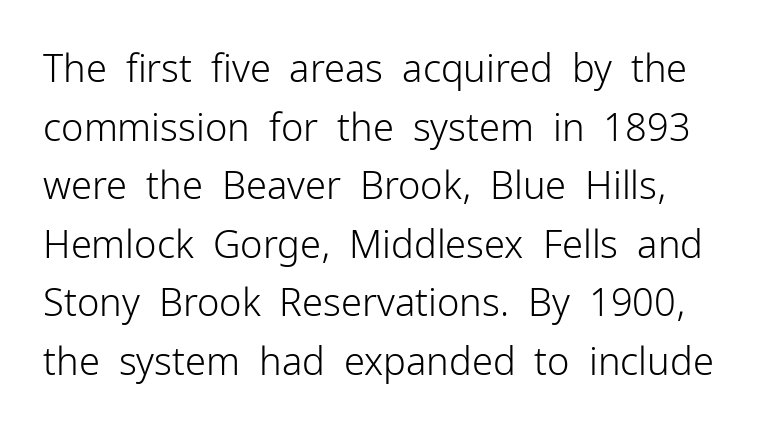
No extra ink here — the face is not bold. Successive baselines arrive at the customary interval. Varying glyph widths throughout — classic text-font behaviour. The lettering holds an erect, upright posture throughout.
